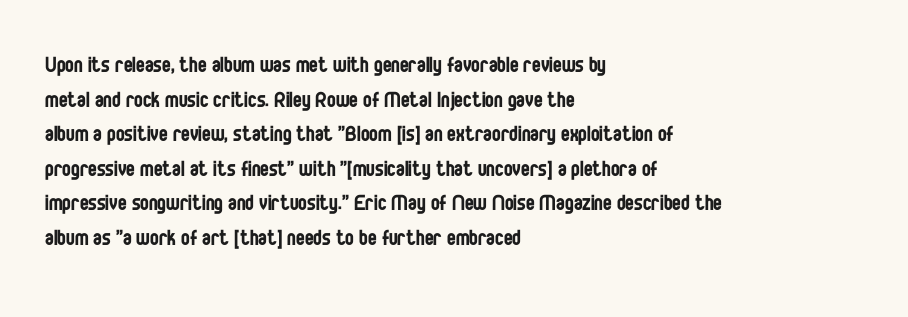
Q: Is the text bold? A: No.
Q: Is the text italic (slanted)? A: No, it is upright.
Q: Is the text underlined? A: No.
Q: How is the paragraph aligned? A: Left-aligned.
Q: Is the spacing between letters normal or unusually wide? A: Normal.
Q: Is the spacing between lines tight, normal or loose? A: Normal.
